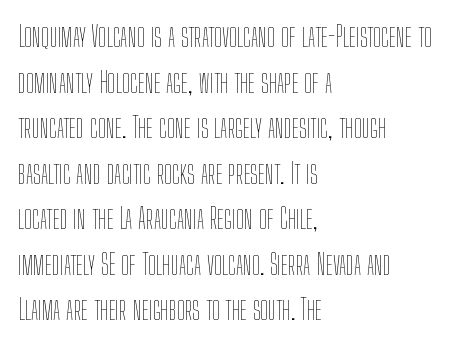
The image shows 29 px thin, condensed type, upright; set left-aligned, normal line spacing (1.57x), normal letter spacing, not underlined; low stroke contrast and a medium x-height.
